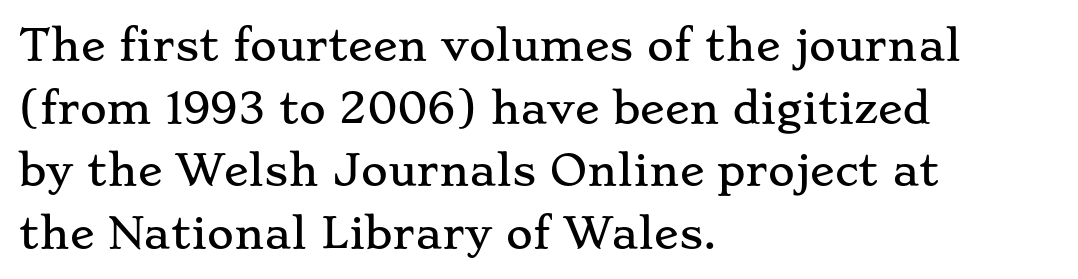
{"serif": "yes", "italic": "no", "width": "wide", "stroke_contrast": "low", "x_height": "small", "monospaced": "no", "underline": "no", "align": "left", "line_spacing": "normal", "line_spacing_ratio": 1.53, "letter_spacing": "normal", "letter_spacing_em": 0.0, "glyph_px": 41}
